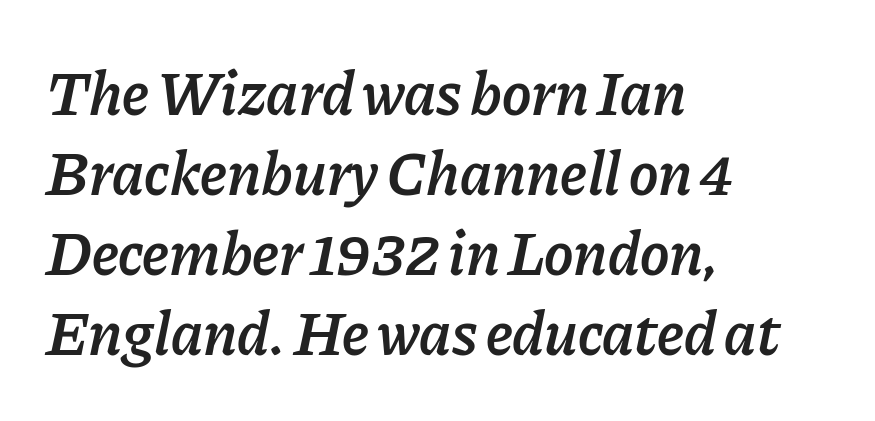
{"italic": "yes", "lean": "right", "slant_degrees": 11, "bold": "semi", "weight": "semibold", "width": "normal", "stroke_contrast": "low", "x_height": "medium", "monospaced": "no", "underline": "no", "align": "left", "line_spacing": "normal", "line_spacing_ratio": 1.29, "letter_spacing": "normal", "letter_spacing_em": 0.0, "glyph_px": 62}
